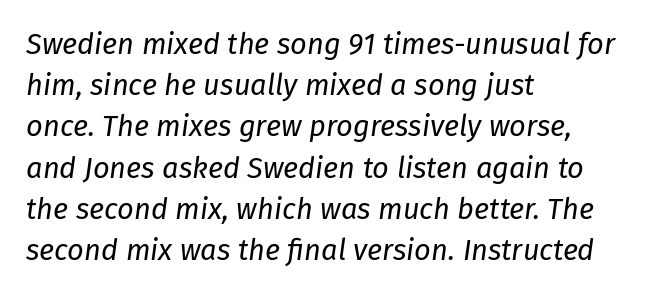
The image shows 29 px regular-weight type, italic (leaning right); set left-aligned, normal line spacing (1.42x), normal letter spacing, not underlined; low stroke contrast and a medium x-height.
